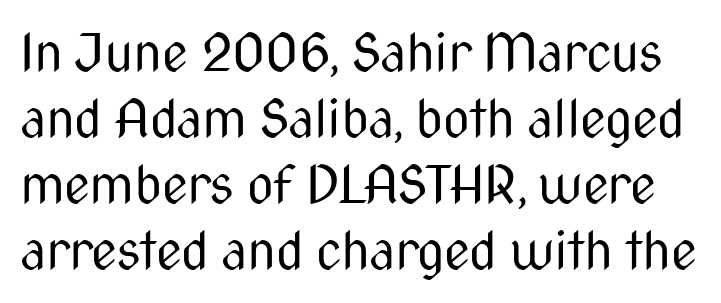
Q: Is the text bold? A: No.
Q: Is the text italic (slanted)? A: No, it is upright.
Q: Is the typeface a serif or a sans-serif typeface? A: Sans-serif.
Q: Is the text underlined? A: No.
Q: Is the spacing between letters normal or unusually wide? A: Normal.
Q: Is the spacing between lines tight, normal or loose? A: Normal.
Q: Width (condensed, normal, or wide)? A: Condensed.
Q: Stroke contrast? A: Medium.
Q: x-height? A: Medium.
Q: Monospaced? A: No.
